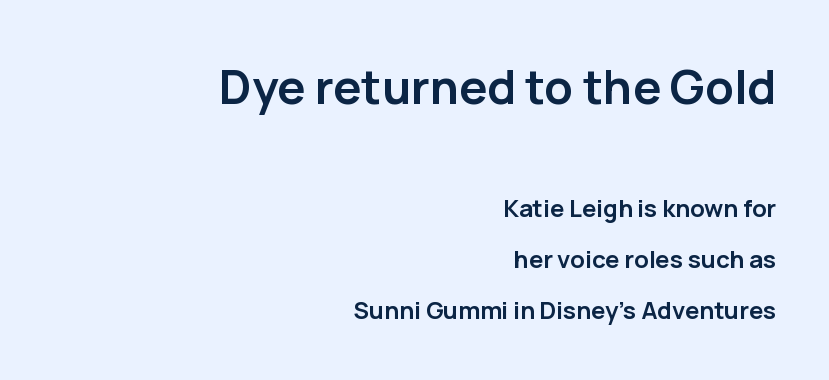
The image shows 47 px semibold sans-serif type, upright; set right-aligned, loose line spacing (2.13x), normal letter spacing, not underlined; the first (top) block is 1.96x larger; low stroke contrast and a medium x-height.
